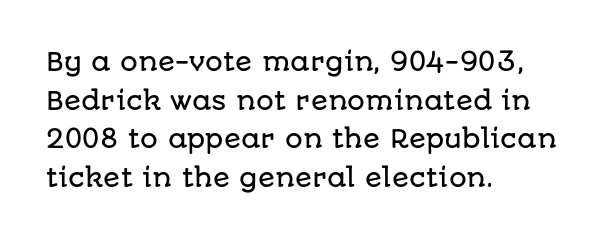
Inter-character spacing is left at the font's built-in metrics. Quick note: underline off. Horizontal alignment here is leftward, the default for most running prose. Posture: vertical. Line spacing here is normal.
